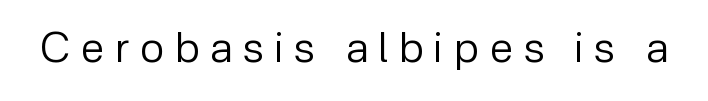
Does extra space separate the letters? Yes, quite a lot of it. No letter is thick-stroked: the sample isn't bold. Each letter keeps its own natural width here, so spacing adapts to shape. Every character sits straight up, as roman type does. Serif or sans? Sans — the stroke terminals are bare.
